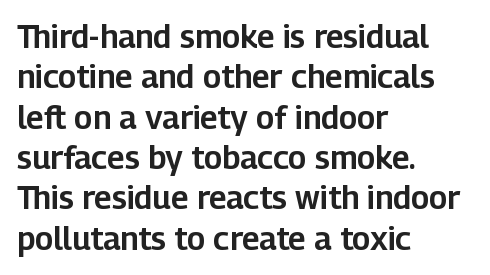
Q: Is the text italic (slanted)? A: No, it is upright.
Q: Is the typeface a serif or a sans-serif typeface? A: Sans-serif.
Q: Is the text underlined? A: No.
Q: How is the paragraph aligned? A: Left-aligned.
Q: Is the spacing between letters normal or unusually wide? A: Normal.
Q: Is the spacing between lines tight, normal or loose? A: Normal.
Q: Width (condensed, normal, or wide)? A: Normal.
Q: Stroke contrast? A: Low.
Q: x-height? A: Medium.
Q: Monospaced? A: No.
